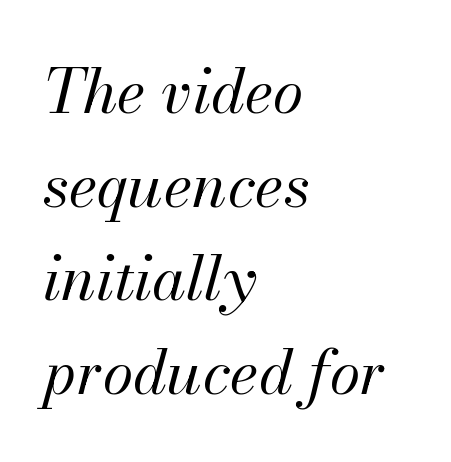
Q: Is the text bold? A: No.
Q: Is the text italic (slanted)? A: Yes, it leans right by about 13 degrees.
Q: Is the text underlined? A: No.
Q: How is the paragraph aligned? A: Left-aligned.
Q: Is the spacing between letters normal or unusually wide? A: Normal.
Q: Is the spacing between lines tight, normal or loose? A: Normal.
Q: Width (condensed, normal, or wide)? A: Normal.
Q: Stroke contrast? A: Medium.
Q: x-height? A: Small.
Q: Monospaced? A: No.
